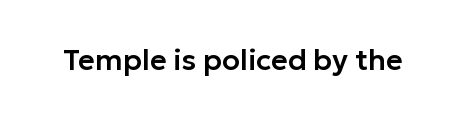
The image shows 29 px sans-serif type, upright; set normal letter spacing, not underlined; low stroke contrast and a medium x-height.
